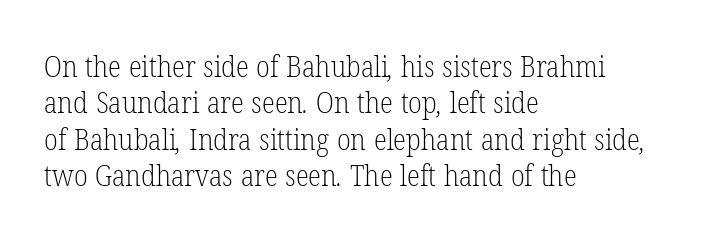
Weight: not bold — regular or lighter. The passage shown is typed in a proportional face where columns would drift. The letterforms sit shoulder to shoulder at normal distance. The typesetter chose a ragged-right arrangement here. I'd call this a serif setting — the letters wear small feet.
